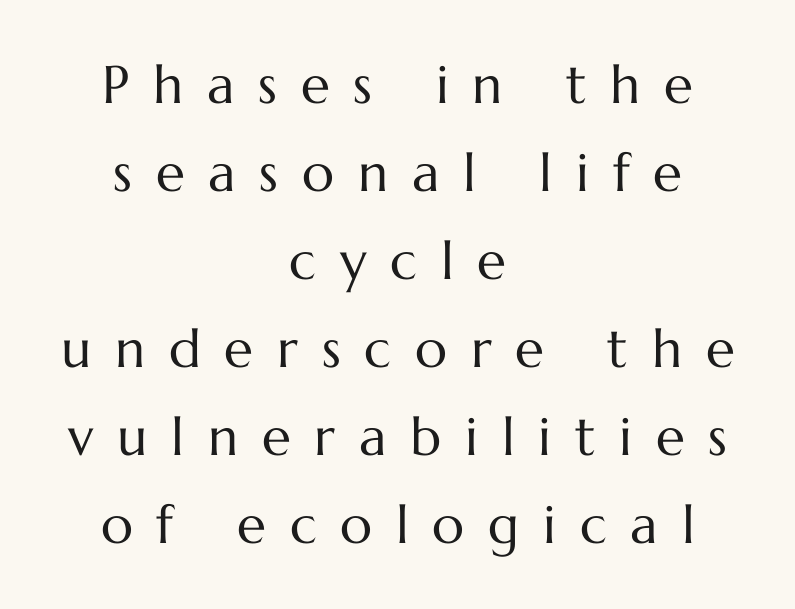
{"italic": "no", "bold": "no", "weight": "regular", "width": "normal", "stroke_contrast": "medium", "x_height": "medium", "monospaced": "no", "underline": "no", "align": "center", "line_spacing": "normal", "line_spacing_ratio": 1.66, "letter_spacing": "wide", "letter_spacing_em": 0.45, "glyph_px": 53}
